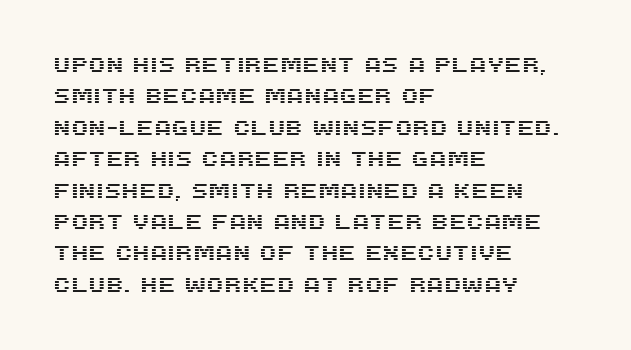
{"italic": "no", "underline": "no", "align": "left", "line_spacing": "normal", "line_spacing_ratio": 1.57, "letter_spacing": "normal", "letter_spacing_em": 0.0, "glyph_px": 20}
